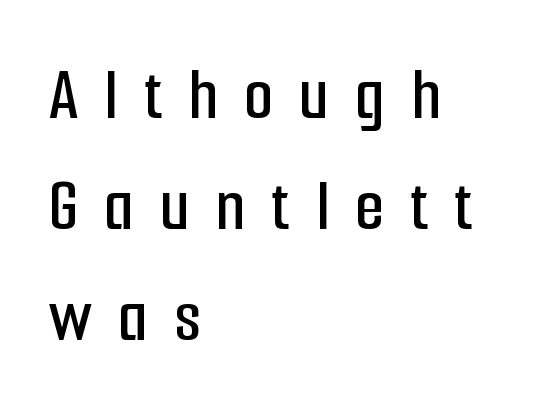
Does the copy run flush right? No — it runs flush left. Upright lettering throughout. Interline gaps are of average width in this sample. The gap between lines stays unmarked. Character widths vary here, with narrow letters taking less room than wide ones.
